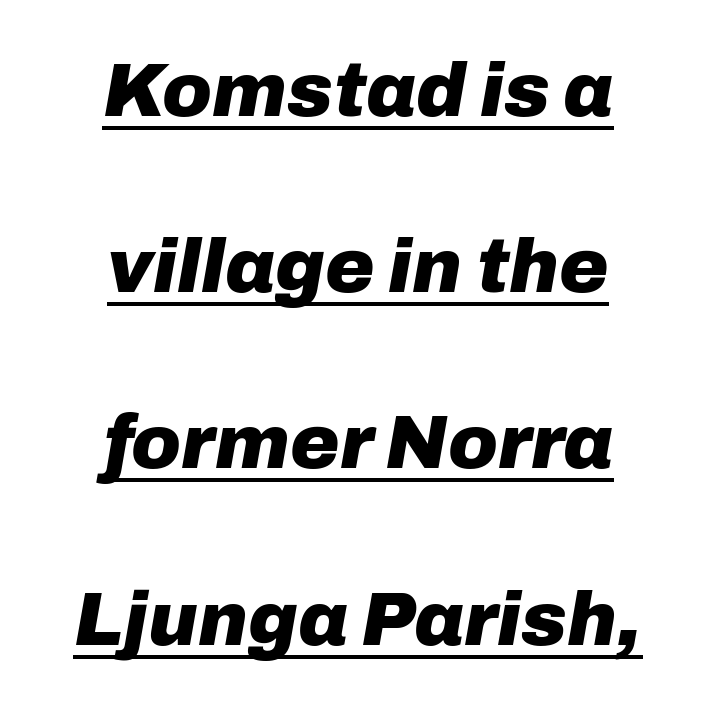
Typographic density is high because the face is bold. This rendering features underlined lettering. You could call the tracking neutral — neither tight nor loose. Quick note: interline space is abundant.
